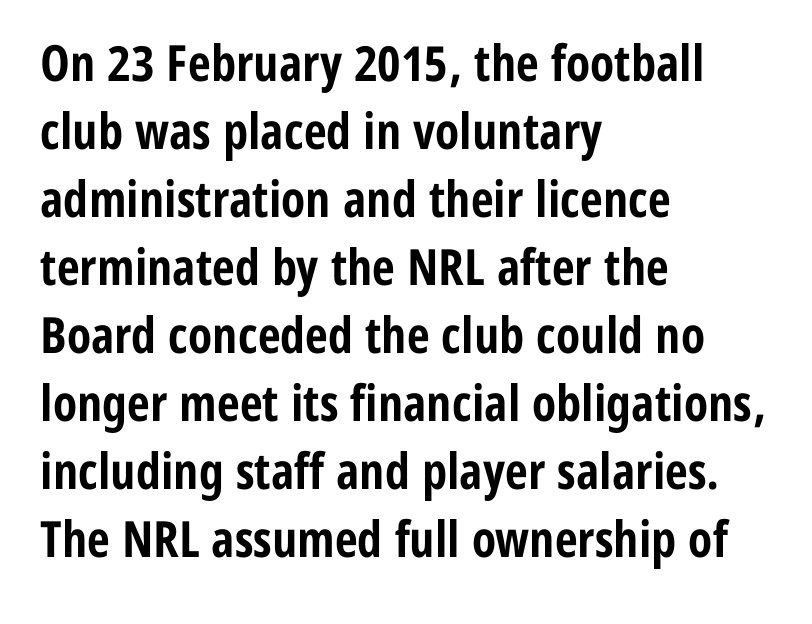
The image shows 50 px bold, condensed sans-serif type, upright; set left-aligned, normal line spacing (1.36x), normal letter spacing, not underlined; low stroke contrast and a medium x-height.
